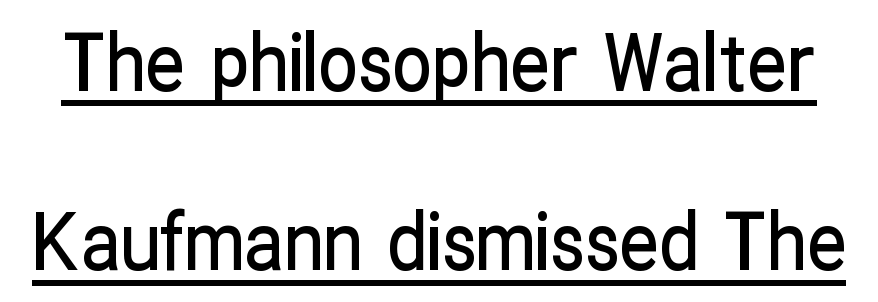
The image shows 79 px condensed sans-serif type, upright; set loose line spacing (2.27x), normal letter spacing, underlined; low stroke contrast and a medium x-height.
